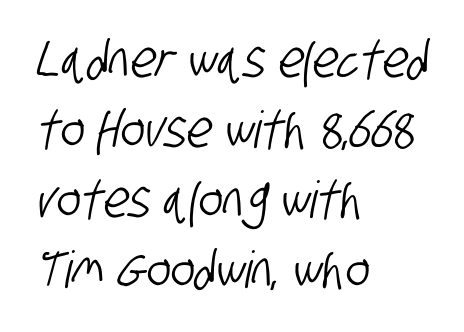
The image shows 51 px condensed sans-serif type; set left-aligned, normal line spacing (1.37x), normal letter spacing, not underlined; low stroke contrast and a large x-height.
